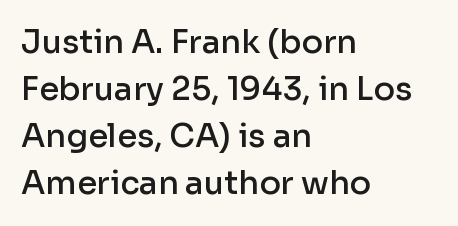
The image shows 32 px semibold sans-serif type, upright; set left-aligned, normal line spacing (1.47x), normal letter spacing, not underlined; low stroke contrast and a medium x-height.
